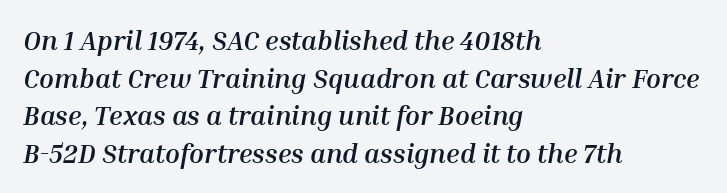
{"italic": "yes", "lean": "right", "slant_degrees": 10, "bold": "yes", "underline": "no", "align": "left", "line_spacing": "normal", "line_spacing_ratio": 1.39, "letter_spacing": "normal", "letter_spacing_em": 0.0, "glyph_px": 27}
